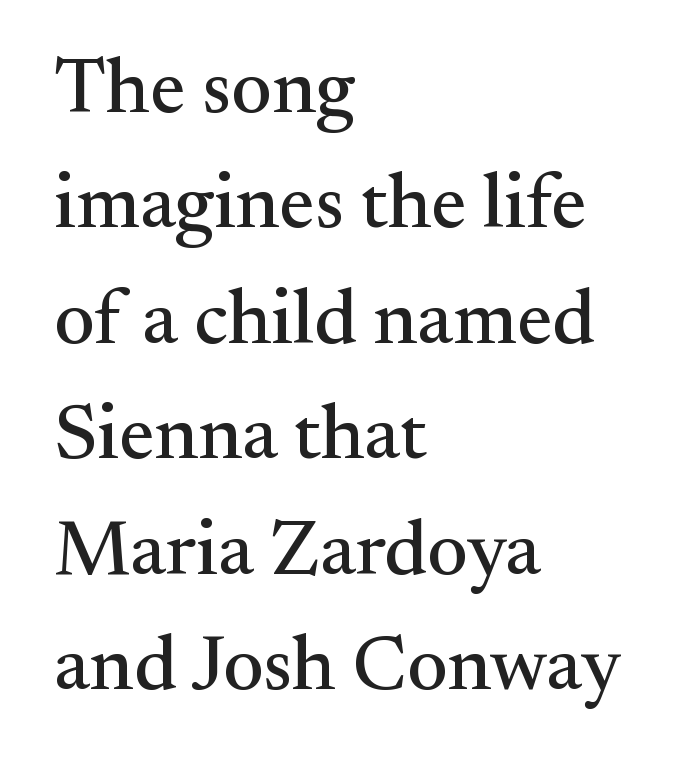
The image shows 78 px serif type, upright; set left-aligned, normal line spacing (1.48x), normal letter spacing, not underlined; medium stroke contrast and a small x-height.
